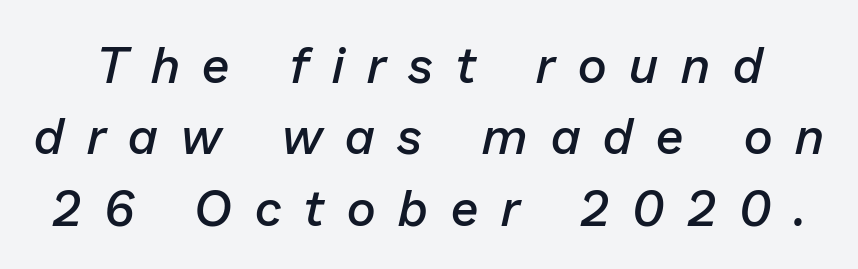
The image shows 50 px semibold type, italic (leaning right); set normal line spacing (1.43x), unusually wide letter spacing (+0.46 em), not underlined; low stroke contrast and a medium x-height.
